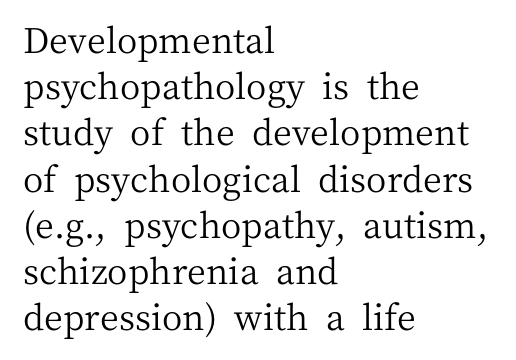
The type family on display is of the serif kind. On a weight scale, this lands at 450 or below. Vertical strokes here are truly vertical. The zone under the glyphs is completely vacant. Compared with typical paragraphs, the rows here are spaced about the same.
